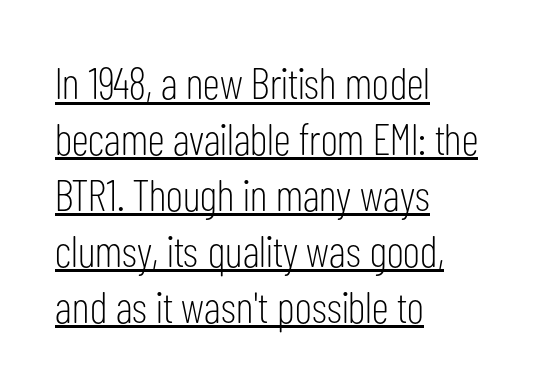
Q: Is the text bold? A: No.
Q: Is the text italic (slanted)? A: No, it is upright.
Q: Is the typeface a serif or a sans-serif typeface? A: Sans-serif.
Q: Is the text underlined? A: Yes.
Q: How is the paragraph aligned? A: Left-aligned.
Q: Is the spacing between letters normal or unusually wide? A: Normal.
Q: Is the spacing between lines tight, normal or loose? A: Normal.
Q: Width (condensed, normal, or wide)? A: Condensed.
Q: Stroke contrast? A: Low.
Q: x-height? A: Medium.
Q: Monospaced? A: No.
